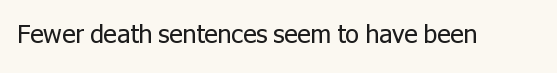
The rendering keeps characters at their native spacing. The font sits on the lighter half of the weight spectrum, regular included. Quick note: underline off. Is there any slant? The stems are plumb.
